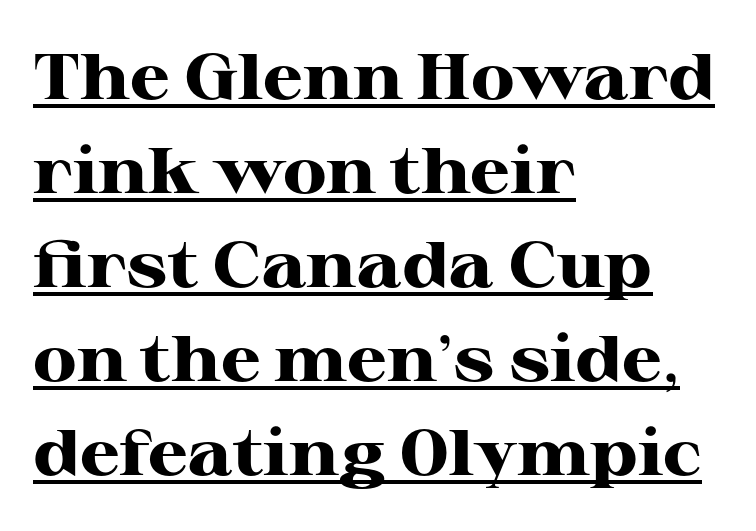
{"serif": "yes", "italic": "no", "bold": "yes", "weight": "heavy", "width": "wide", "stroke_contrast": "high", "x_height": "medium", "monospaced": "no", "underline": "yes", "align": "left", "line_spacing": "normal", "line_spacing_ratio": 1.47, "letter_spacing": "normal", "letter_spacing_em": 0.0, "glyph_px": 64}
